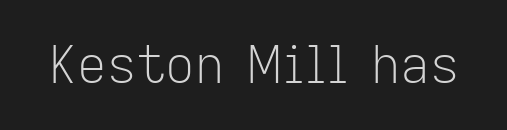
The image shows 51 px light sans-serif type, upright; set normal letter spacing, not underlined; low stroke contrast and a medium x-height.
